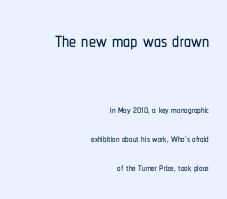
Q: Is the text italic (slanted)? A: No, it is upright.
Q: Is the typeface a serif or a sans-serif typeface? A: Sans-serif.
Q: Is the text underlined? A: No.
Q: How is the paragraph aligned? A: Right-aligned.
Q: Is the spacing between letters normal or unusually wide? A: Normal.
Q: Is the spacing between lines tight, normal or loose? A: Loose.
Q: Which block of text is set in a larger size, the first (top) or the second (bottom)? A: The first (top) one.
Q: Width (condensed, normal, or wide)? A: Condensed.
Q: Stroke contrast? A: Low.
Q: x-height? A: Medium.
Q: Monospaced? A: No.
